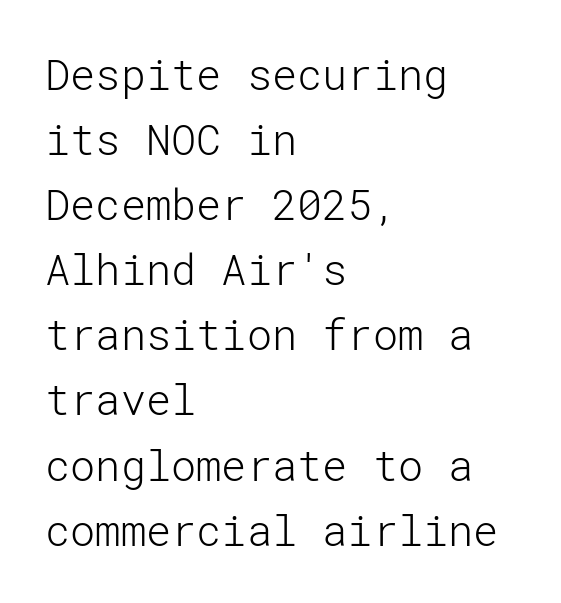
Q: Is the text bold? A: No.
Q: Is the text italic (slanted)? A: No, it is upright.
Q: Is the typeface a serif or a sans-serif typeface? A: Sans-serif.
Q: Is the text underlined? A: No.
Q: How is the paragraph aligned? A: Left-aligned.
Q: Is the spacing between letters normal or unusually wide? A: Normal.
Q: Is the spacing between lines tight, normal or loose? A: Normal.
Q: Width (condensed, normal, or wide)? A: Normal.
Q: Stroke contrast? A: Low.
Q: x-height? A: Medium.
